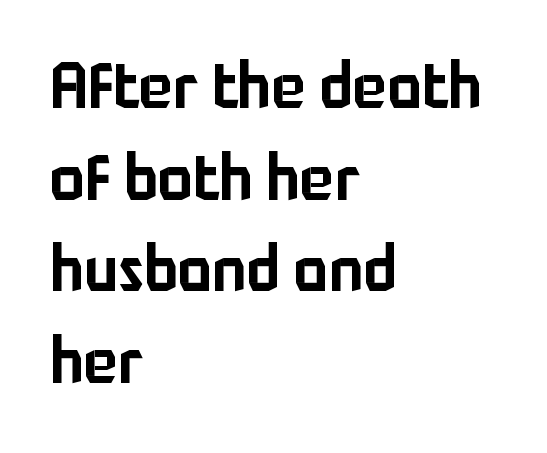
{"serif": "no", "italic": "no", "width": "normal", "stroke_contrast": "low", "x_height": "medium", "monospaced": "no", "underline": "no", "align": "left", "line_spacing": "normal", "line_spacing_ratio": 1.43, "letter_spacing": "normal", "letter_spacing_em": 0.0, "glyph_px": 64}
